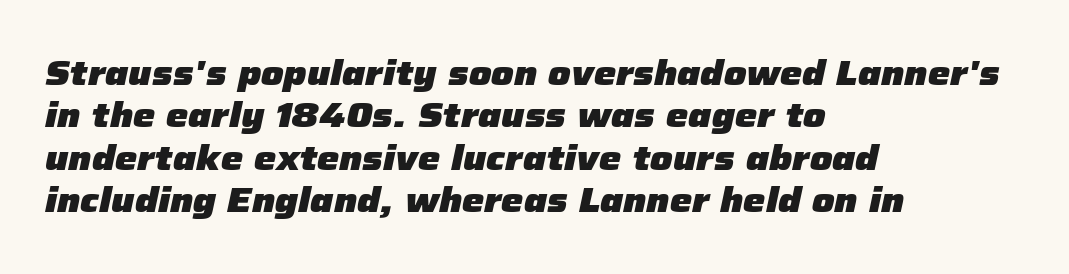
{"italic": "yes", "lean": "right", "slant_degrees": 12, "bold": "yes", "weight": "heavy", "width": "normal", "stroke_contrast": "low", "x_height": "medium", "monospaced": "no", "underline": "no", "align": "left", "line_spacing_ratio": 1.21, "letter_spacing": "normal", "letter_spacing_em": 0.0, "glyph_px": 35}
